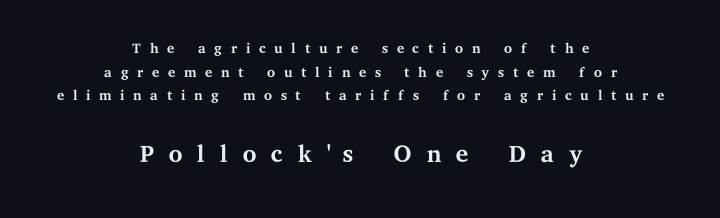
The image shows 36 px regular-weight, wide serif type, upright; set centered, tight line spacing (1.12x), unusually wide letter spacing (+0.38 em), not underlined; the second (bottom) block is 1.71x larger; medium stroke contrast and a medium x-height.
